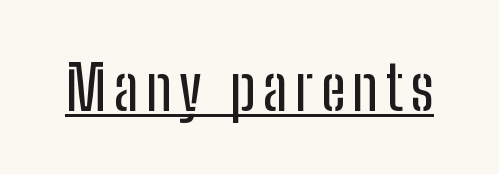
The image shows 61 px condensed sans-serif type, upright; set underlined; low stroke contrast and a medium x-height.
